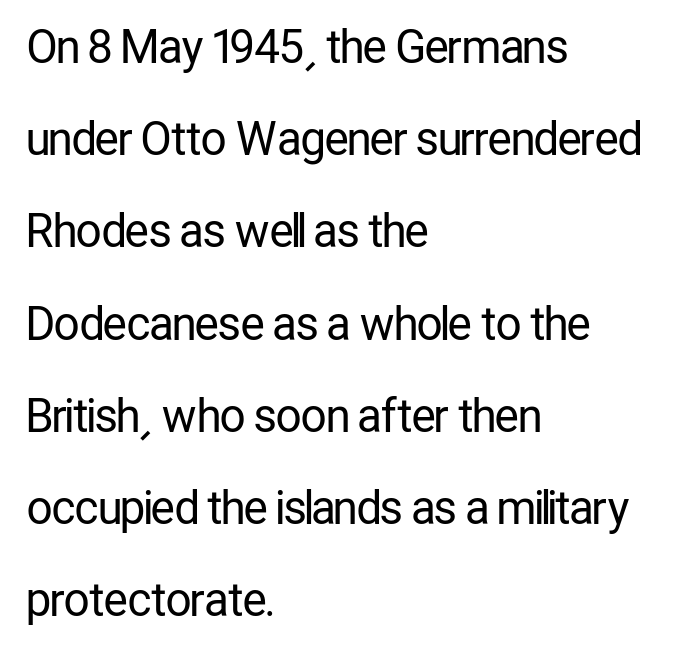
{"serif": "no", "italic": "no", "bold": "no", "weight": "regular", "width": "condensed", "stroke_contrast": "low", "x_height": "medium", "monospaced": "no", "underline": "no", "align": "left", "line_spacing": "loose", "line_spacing_ratio": 2.05, "letter_spacing": "normal", "letter_spacing_em": 0.0, "glyph_px": 45}
